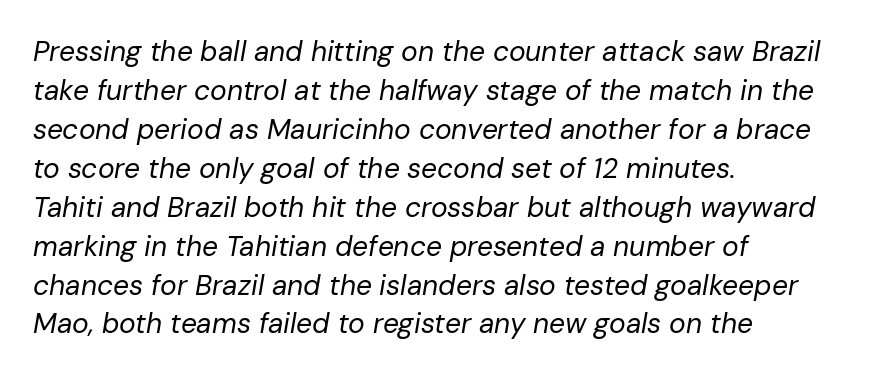
The image shows 28 px regular-weight type, italic (leaning right); set left-aligned, normal line spacing (1.39x), normal letter spacing, not underlined; low stroke contrast and a medium x-height.
